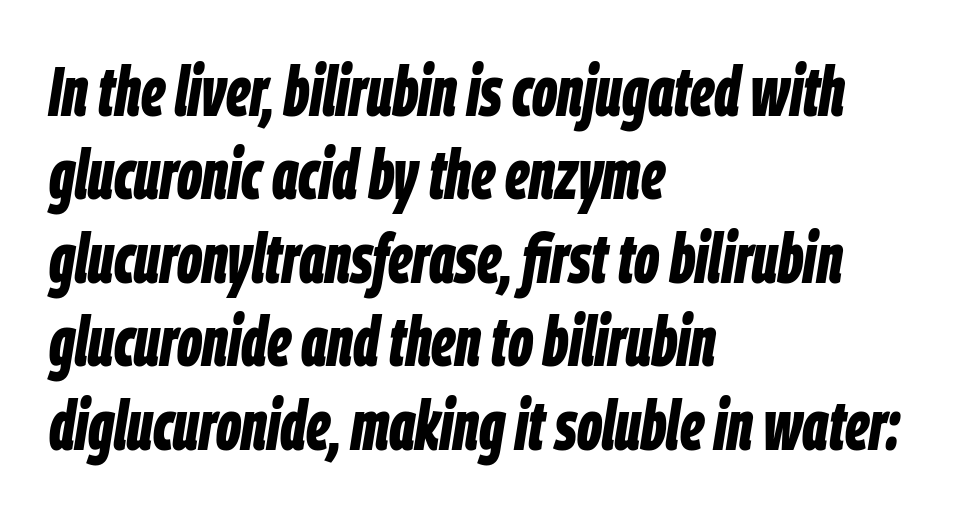
{"italic": "yes", "lean": "right", "slant_degrees": 9, "bold": "yes", "weight": "bold", "width": "condensed", "stroke_contrast": "low", "x_height": "large", "monospaced": "no", "underline": "no", "align": "left", "line_spacing_ratio": 1.21, "letter_spacing": "normal", "letter_spacing_em": 0.0, "glyph_px": 69}
